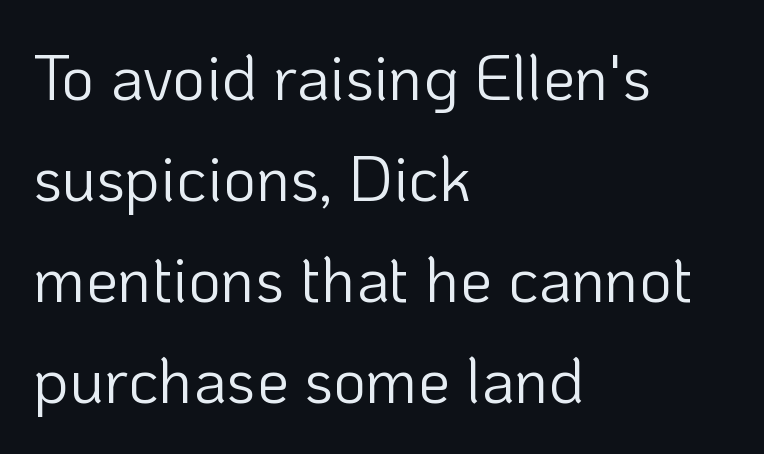
The image shows 64 px light sans-serif type, upright; set left-aligned, normal line spacing (1.58x), normal letter spacing, not underlined; low stroke contrast and a medium x-height.
